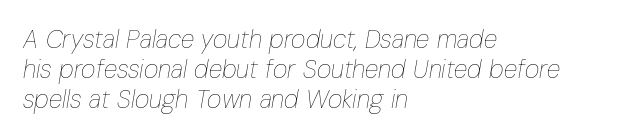
A student would call this left alignment; a typographer would say flush left, rag right. This is oblique type, the kind used for emphasis or titles. Standard letterfit; no display-style spreading of the glyphs. The area under the type is left untouched.
